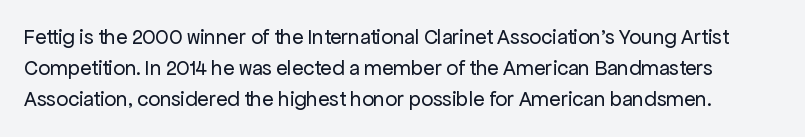
Does the lettering tilt? It doesn't — this is upright. Clear beneath every line of the passage. Normally led — the rows are evenly, conventionally spaced. Letter spacing: default. Stroke thickness stays within the range of a standard reading face or lighter.
